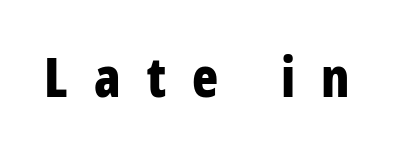
Q: Is the text bold? A: Yes.
Q: Is the text italic (slanted)? A: No, it is upright.
Q: Is the typeface a serif or a sans-serif typeface? A: Sans-serif.
Q: Is the text underlined? A: No.
Q: Is the spacing between letters normal or unusually wide? A: Unusually wide.
Q: Width (condensed, normal, or wide)? A: Condensed.
Q: Stroke contrast? A: Low.
Q: x-height? A: Medium.
Q: Monospaced? A: No.
